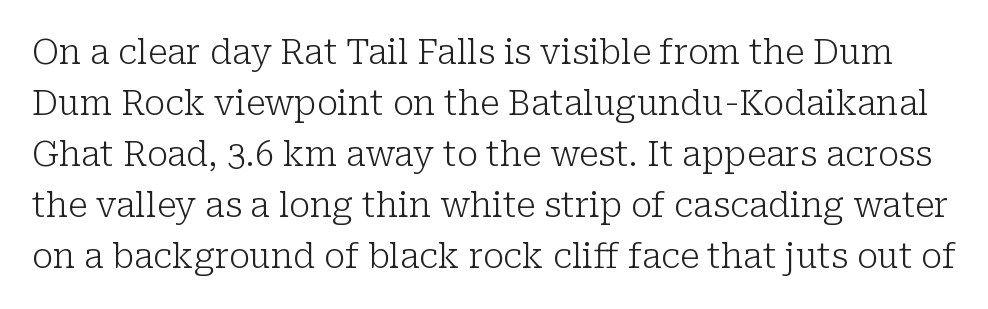
{"serif": "yes", "italic": "no", "bold": "no", "weight": "light", "width": "normal", "stroke_contrast": "low", "x_height": "medium", "monospaced": "no", "underline": "no", "line_spacing": "normal", "line_spacing_ratio": 1.5, "letter_spacing": "normal", "letter_spacing_em": 0.0, "glyph_px": 34}
